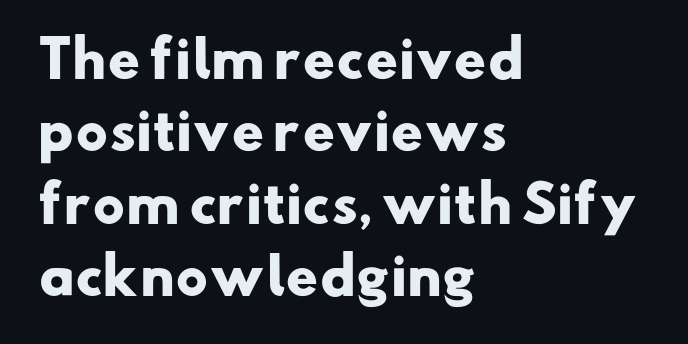
{"serif": "no", "bold": "yes", "weight": "heavy", "width": "wide", "stroke_contrast": "low", "x_height": "small", "monospaced": "no", "underline": "no", "align": "left", "line_spacing": "normal", "line_spacing_ratio": 1.45, "letter_spacing": "normal", "letter_spacing_em": 0.0, "glyph_px": 50}
